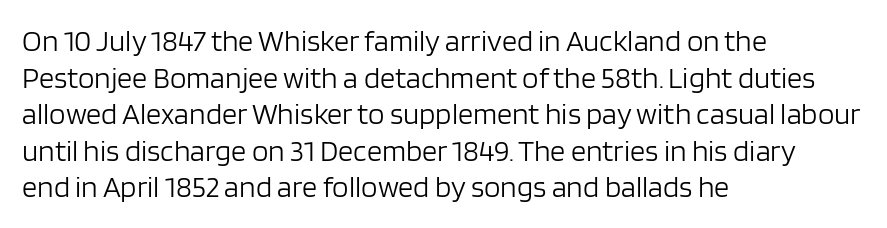
Type without underlining. The letters sit at their default tracking, neither squeezed nor spread. Think of a printed novel: that variable character pitch is what you see here. A typesetter would mark this as roman, not italic. Letterform terminals end flat and unadorned throughout the passage.
